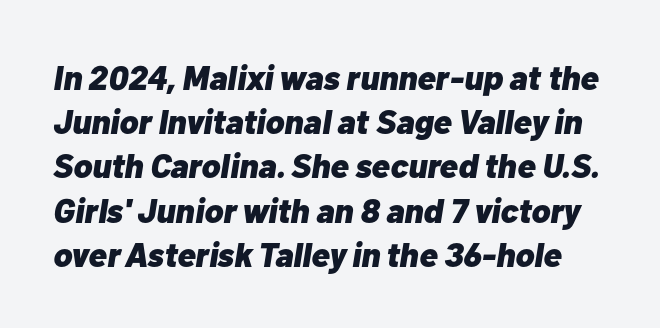
Q: Is the text bold? A: Yes.
Q: Is the text italic (slanted)? A: Yes, it leans right by about 10 degrees.
Q: Is the text underlined? A: No.
Q: Is the spacing between letters normal or unusually wide? A: Normal.
Q: Is the spacing between lines tight, normal or loose? A: Normal.
Q: Width (condensed, normal, or wide)? A: Normal.
Q: Stroke contrast? A: Low.
Q: x-height? A: Medium.
Q: Monospaced? A: No.
